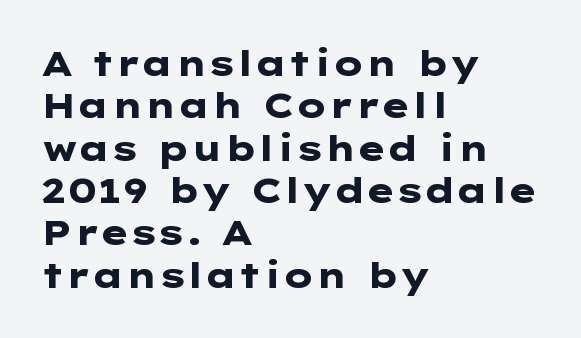
{"serif": "no", "italic": "no", "bold": "yes", "weight": "heavy", "width": "wide", "stroke_contrast": "low", "x_height": "medium", "underline": "no", "align": "left", "line_spacing_ratio": 1.21, "letter_spacing": "normal", "letter_spacing_em": 0.0, "glyph_px": 35}
